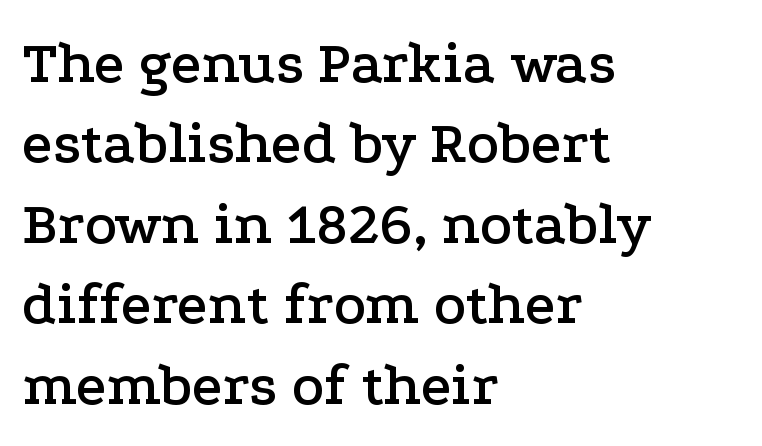
Q: Is the text italic (slanted)? A: No, it is upright.
Q: Is the typeface a serif or a sans-serif typeface? A: Serif.
Q: Is the text underlined? A: No.
Q: How is the paragraph aligned? A: Left-aligned.
Q: Is the spacing between letters normal or unusually wide? A: Normal.
Q: Is the spacing between lines tight, normal or loose? A: Normal.
Q: Width (condensed, normal, or wide)? A: Wide.
Q: Stroke contrast? A: Low.
Q: x-height? A: Medium.
Q: Monospaced? A: No.
